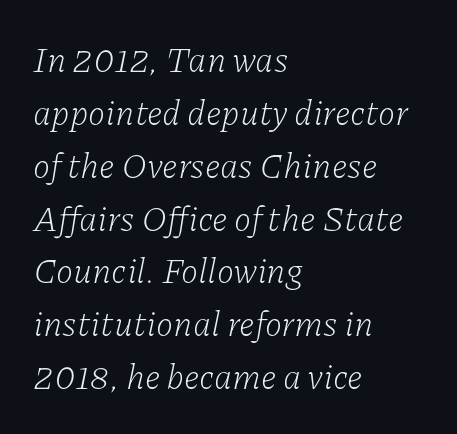
{"serif": "yes", "italic": "yes", "lean": "right", "slant_degrees": 11, "bold": "no", "weight": "light", "width": "normal", "stroke_contrast": "low", "x_height": "medium", "monospaced": "no", "underline": "no", "align": "left", "line_spacing": "normal", "line_spacing_ratio": 1.51, "letter_spacing": "normal", "letter_spacing_em": 0.0, "glyph_px": 35}
